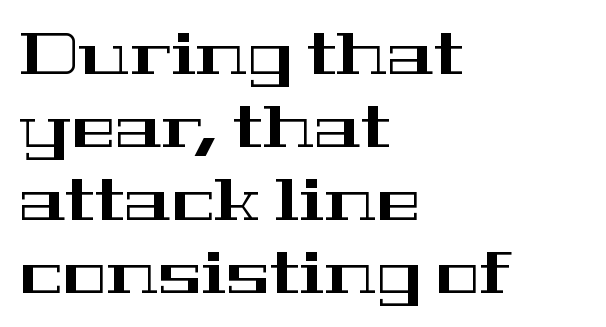
Q: Is the text italic (slanted)? A: No, it is upright.
Q: Is the typeface a serif or a sans-serif typeface? A: Serif.
Q: Is the text underlined? A: No.
Q: How is the paragraph aligned? A: Left-aligned.
Q: Is the spacing between letters normal or unusually wide? A: Normal.
Q: Width (condensed, normal, or wide)? A: Wide.
Q: Stroke contrast? A: High.
Q: x-height? A: Medium.
Q: Monospaced? A: No.
